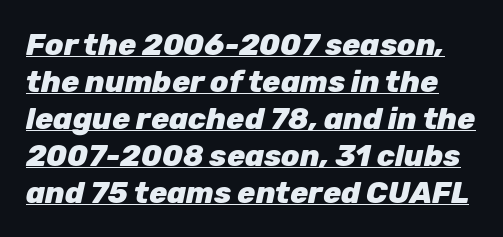
Q: Is the text bold? A: Yes.
Q: Is the text italic (slanted)? A: Yes, it leans right by about 12 degrees.
Q: Is the text underlined? A: Yes.
Q: Is the spacing between letters normal or unusually wide? A: Normal.
Q: Width (condensed, normal, or wide)? A: Normal.
Q: Stroke contrast? A: Low.
Q: x-height? A: Medium.
Q: Monospaced? A: No.
